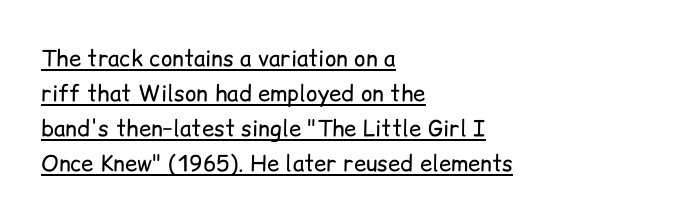
{"italic": "no", "bold": "no", "underline": "yes", "align": "left", "line_spacing": "normal", "line_spacing_ratio": 1.59, "letter_spacing": "normal", "letter_spacing_em": 0.0, "glyph_px": 22}
